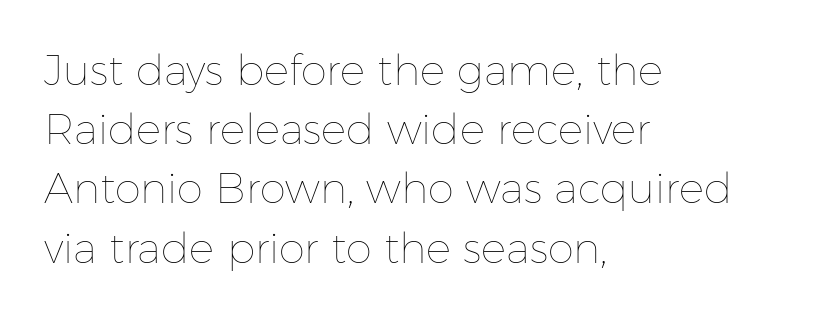
The image shows 42 px thin type, upright; set left-aligned, normal line spacing (1.41x), normal letter spacing, not underlined; low stroke contrast and a medium x-height.
